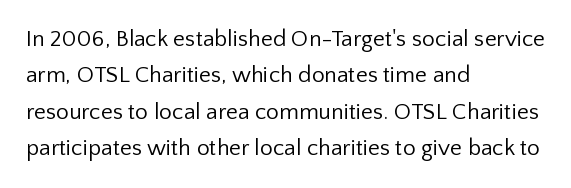
Q: Is the text bold? A: No.
Q: Is the text italic (slanted)? A: No, it is upright.
Q: Is the text underlined? A: No.
Q: How is the paragraph aligned? A: Left-aligned.
Q: Is the spacing between letters normal or unusually wide? A: Normal.
Q: Is the spacing between lines tight, normal or loose? A: Normal.
